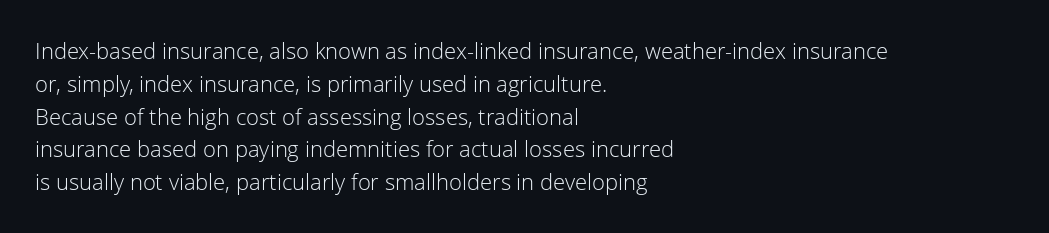
Q: Is the text bold? A: No.
Q: Is the text italic (slanted)? A: No, it is upright.
Q: Is the text underlined? A: No.
Q: How is the paragraph aligned? A: Left-aligned.
Q: Is the spacing between letters normal or unusually wide? A: Normal.
Q: Is the spacing between lines tight, normal or loose? A: Normal.
